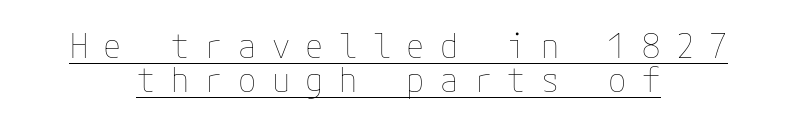
Q: Is the text bold? A: No.
Q: Is the text italic (slanted)? A: No, it is upright.
Q: Is the text underlined? A: Yes.
Q: How is the paragraph aligned? A: Centered.
Q: Is the spacing between letters normal or unusually wide? A: Unusually wide.
Q: Is the spacing between lines tight, normal or loose? A: Tight.
Q: Width (condensed, normal, or wide)? A: Normal.
Q: Stroke contrast? A: Low.
Q: x-height? A: Medium.
